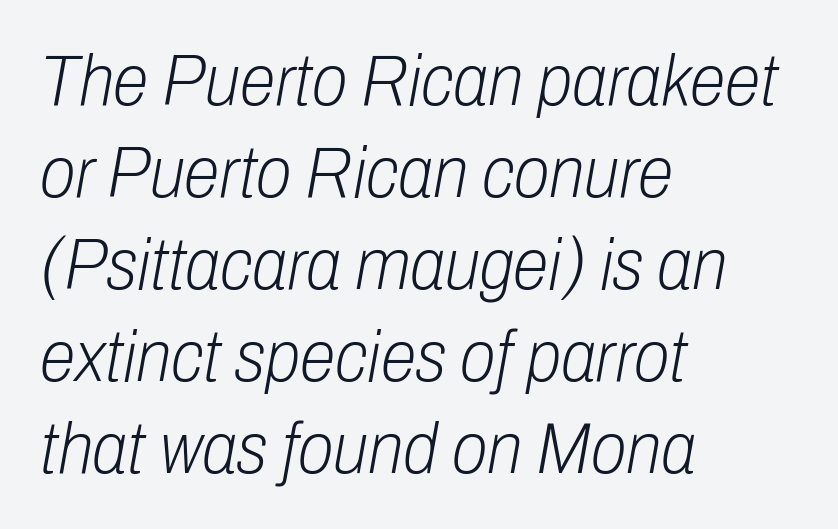
{"italic": "yes", "lean": "right", "slant_degrees": 10, "bold": "no", "weight": "light", "width": "condensed", "stroke_contrast": "low", "x_height": "medium", "monospaced": "no", "underline": "no", "align": "left", "line_spacing": "normal", "line_spacing_ratio": 1.26, "letter_spacing": "normal", "letter_spacing_em": 0.0, "glyph_px": 73}
